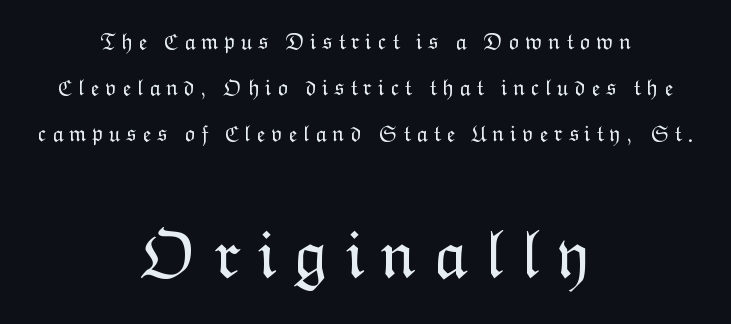
A typesetter would call this proportional, since set widths differ per character. The compositor balanced each line on the midline. It's the straight-up-and-down kind of type. Typesetter's note — lower block bumped up in size, upper block left smaller.
